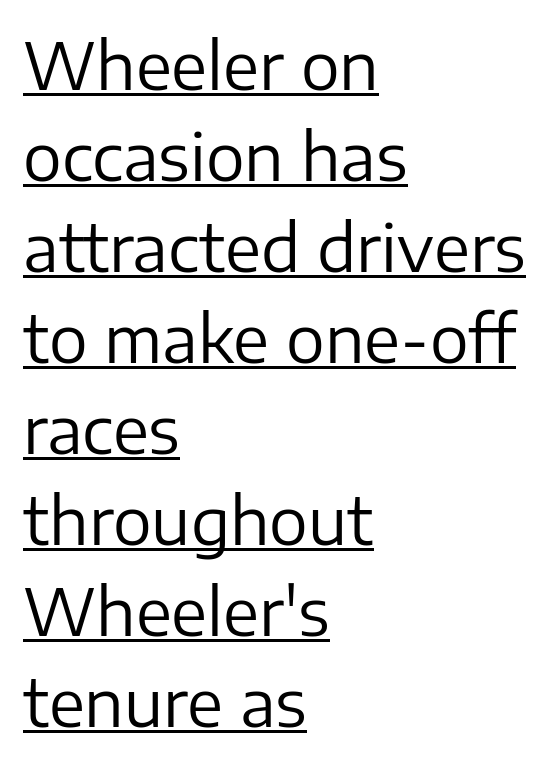
The designer went with a sans here, leaving each stem footless. This rendering features underlined lettering. No heavy texture on the line: the type isn't bold. Note the varied advance widths — an 'i' is clearly narrower than an 'm'. What stands out about the letter spacing? Nothing — it is the standard amount.
